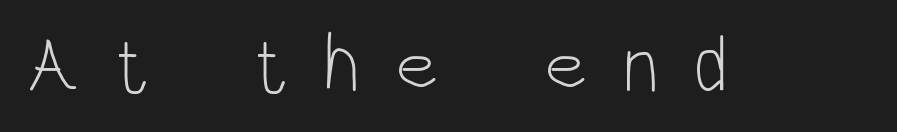
{"serif": "no", "italic": "no", "bold": "no", "weight": "light", "width": "condensed", "stroke_contrast": "low", "x_height": "large", "monospaced": "no", "underline": "no", "letter_spacing": "wide", "letter_spacing_em": 0.43, "glyph_px": 80}
